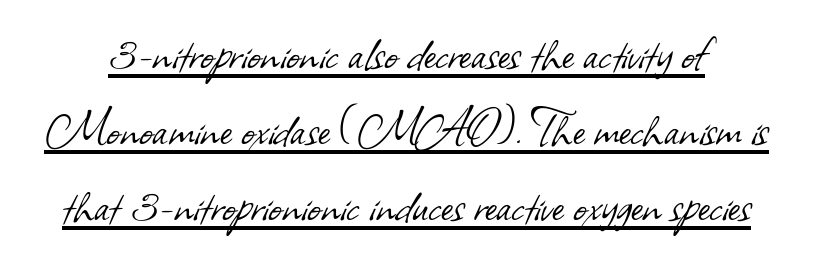
The image shows 57 px light sans-serif type; set normal line spacing (1.33x), normal letter spacing, underlined; low stroke contrast and a small x-height.
